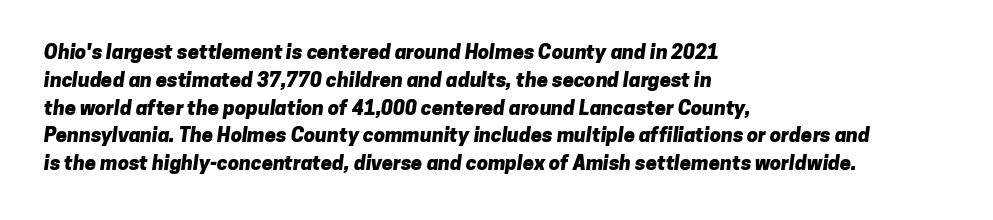
The image shows 20 px bold type; set left-aligned, normal line spacing (1.39x), normal letter spacing, not underlined.
